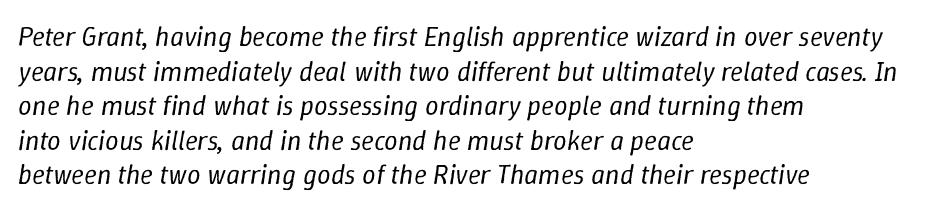
Q: Is the text bold? A: No.
Q: Is the text italic (slanted)? A: Yes, it leans right by about 9 degrees.
Q: Is the text underlined? A: No.
Q: How is the paragraph aligned? A: Left-aligned.
Q: Is the spacing between letters normal or unusually wide? A: Normal.
Q: Is the spacing between lines tight, normal or loose? A: Normal.
